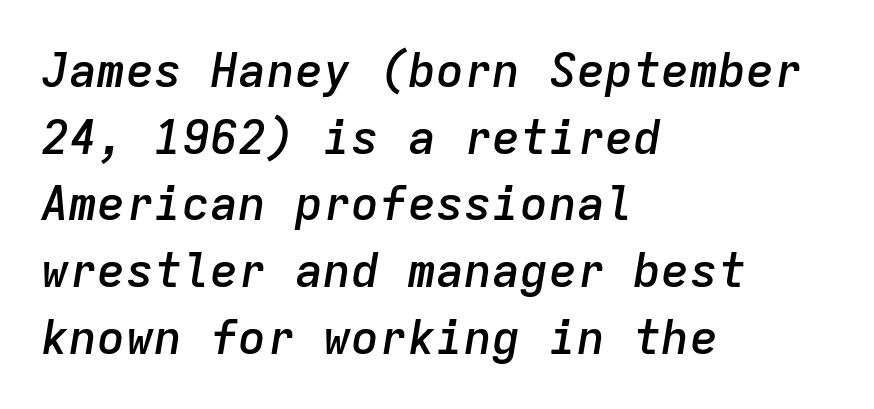
The image shows 47 px semibold type, italic (leaning right), monospaced; set left-aligned, normal line spacing (1.42x), normal letter spacing, not underlined; low stroke contrast and a medium x-height.
